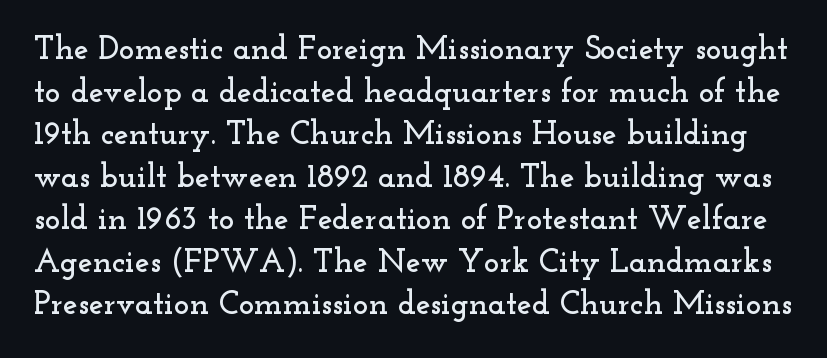
Q: Is the text italic (slanted)? A: No, it is upright.
Q: Is the typeface a serif or a sans-serif typeface? A: Serif.
Q: Is the text underlined? A: No.
Q: Is the spacing between letters normal or unusually wide? A: Normal.
Q: Is the spacing between lines tight, normal or loose? A: Normal.
Q: Width (condensed, normal, or wide)? A: Wide.
Q: Stroke contrast? A: Low.
Q: x-height? A: Small.
Q: Monospaced? A: No.
